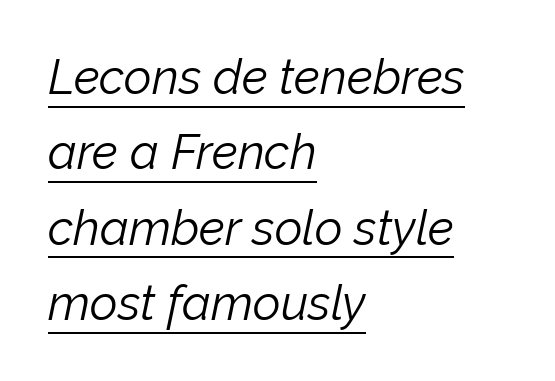
{"italic": "yes", "lean": "right", "slant_degrees": 12, "bold": "no", "weight": "light", "width": "normal", "stroke_contrast": "low", "x_height": "medium", "monospaced": "no", "underline": "yes", "align": "left", "line_spacing": "normal", "line_spacing_ratio": 1.57, "letter_spacing": "normal", "letter_spacing_em": 0.0, "glyph_px": 48}
